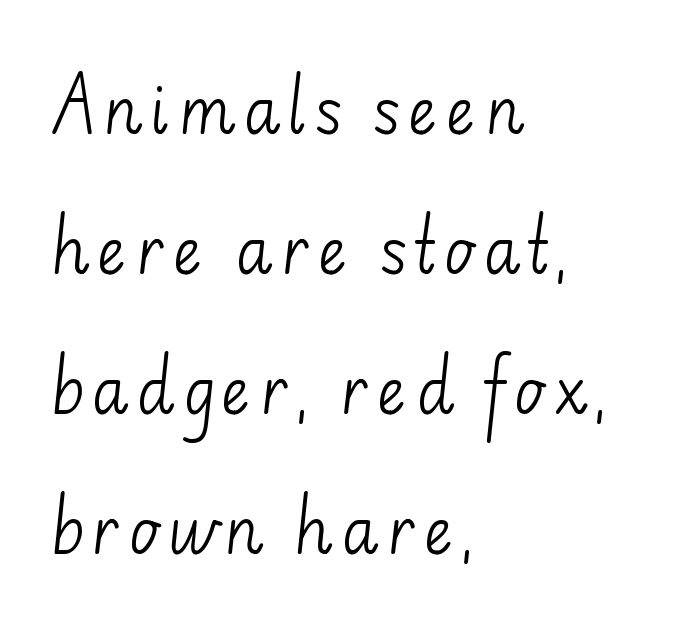
{"serif": "no", "bold": "no", "weight": "light", "width": "normal", "stroke_contrast": "low", "x_height": "small", "monospaced": "no", "underline": "no", "align": "left", "line_spacing": "loose", "line_spacing_ratio": 2.26, "glyph_px": 62}
